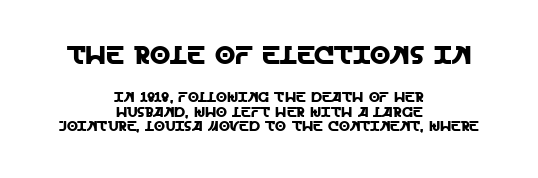
{"italic": "no", "underline": "no", "align": "center", "line_spacing": "tight", "line_spacing_ratio": 1.02, "letter_spacing": "normal", "letter_spacing_em": 0.0, "larger_block": "first", "size_ratio": 1.86, "glyph_px": 26}
